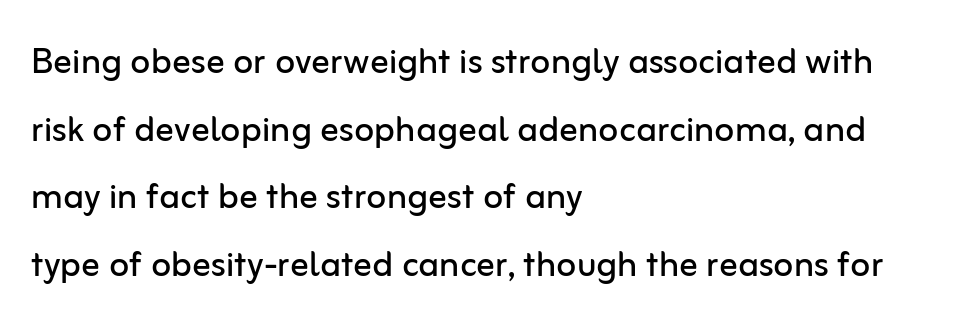
{"serif": "no", "italic": "no", "bold": "no", "weight": "regular", "width": "normal", "stroke_contrast": "low", "x_height": "medium", "monospaced": "no", "underline": "no", "align": "left", "line_spacing": "normal", "line_spacing_ratio": 1.47, "letter_spacing": "normal", "letter_spacing_em": 0.0, "glyph_px": 46}
